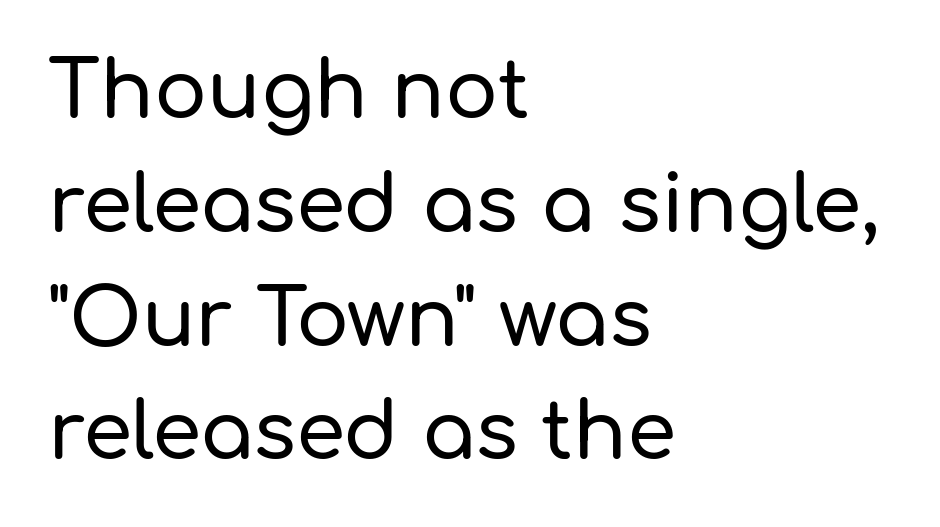
Q: Is the text italic (slanted)? A: No, it is upright.
Q: Is the typeface a serif or a sans-serif typeface? A: Sans-serif.
Q: Is the text underlined? A: No.
Q: How is the paragraph aligned? A: Left-aligned.
Q: Is the spacing between letters normal or unusually wide? A: Normal.
Q: Is the spacing between lines tight, normal or loose? A: Normal.
Q: Width (condensed, normal, or wide)? A: Normal.
Q: Stroke contrast? A: Low.
Q: x-height? A: Medium.
Q: Monospaced? A: No.
